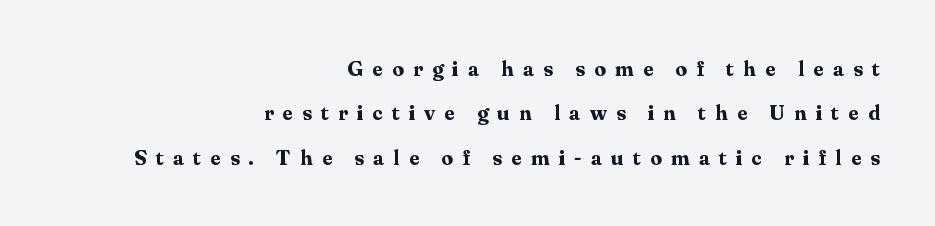
Q: Is the text bold? A: Yes.
Q: Is the text italic (slanted)? A: No, it is upright.
Q: Is the text underlined? A: No.
Q: How is the paragraph aligned? A: Right-aligned.
Q: Is the spacing between letters normal or unusually wide? A: Unusually wide.
Q: Is the spacing between lines tight, normal or loose? A: Loose.
